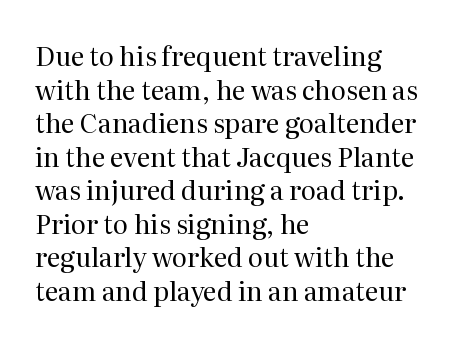
{"italic": "no", "bold": "no", "underline": "no", "align": "left", "line_spacing": "normal", "line_spacing_ratio": 1.29, "letter_spacing": "normal", "letter_spacing_em": 0.0, "glyph_px": 26}
